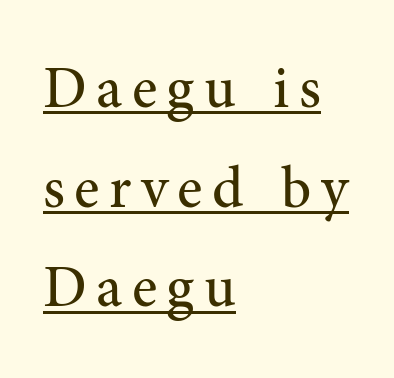
The image shows 59 px regular-weight serif type, upright; set left-aligned, normal line spacing (1.69x), underlined; medium stroke contrast and a medium x-height.
